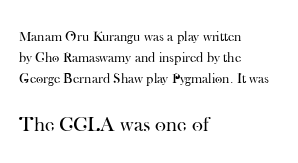
Q: Is the text bold? A: No.
Q: Is the text italic (slanted)? A: No, it is upright.
Q: Is the text underlined? A: No.
Q: How is the paragraph aligned? A: Left-aligned.
Q: Is the spacing between letters normal or unusually wide? A: Normal.
Q: Is the spacing between lines tight, normal or loose? A: Normal.
Q: Which block of text is set in a larger size, the first (top) or the second (bottom)? A: The second (bottom) one.
